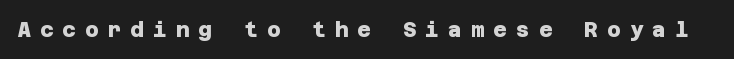
{"bold": "yes", "underline": "no", "letter_spacing": "wide", "letter_spacing_em": 0.43, "glyph_px": 21}
